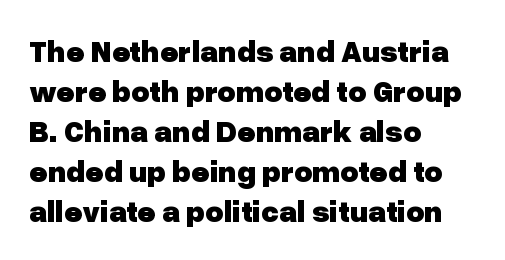
Are there feet on the stems? There aren't — it's a sans. Every row of glyphs begins at an identical x-position on the left. Nobody touched the tracking dial on this one. The letters are bold, with thick, heavy strokes.
